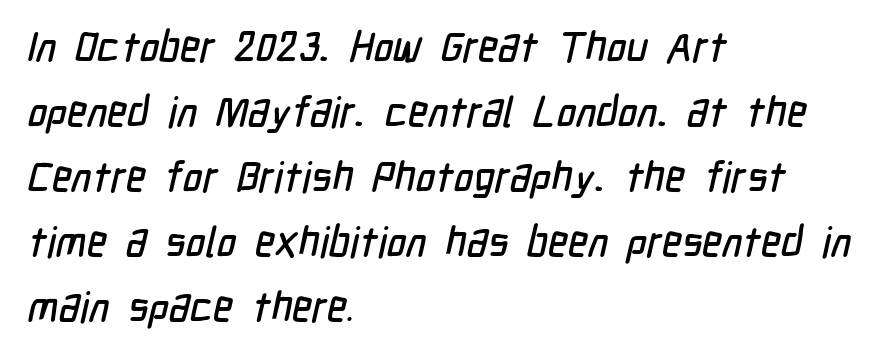
{"serif": "no", "width": "condensed", "stroke_contrast": "low", "x_height": "medium", "monospaced": "no", "underline": "no", "align": "left", "line_spacing": "normal", "line_spacing_ratio": 1.55, "letter_spacing": "normal", "letter_spacing_em": 0.0, "glyph_px": 42}
